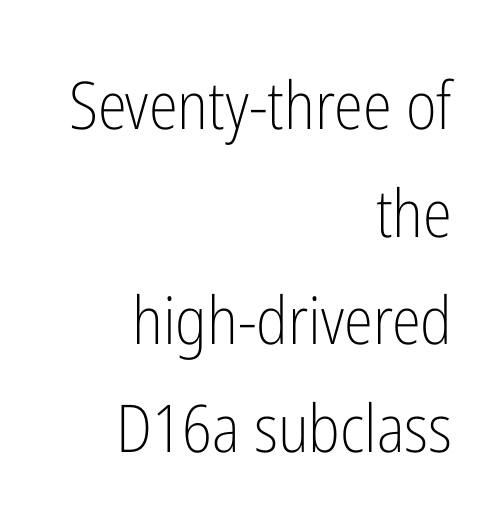
Is the stroke heavy? The answer is a plain regular-or-lighter. Nothing sits at the stroke ends, so this counts as sans-serif. Tracking value appears to be zero — textbook default spacing. Looks like regular typesetting: each glyph gets only the width it needs. Interline gaps are of average width in this sample. No italicization has been applied; the sample stays upright.
